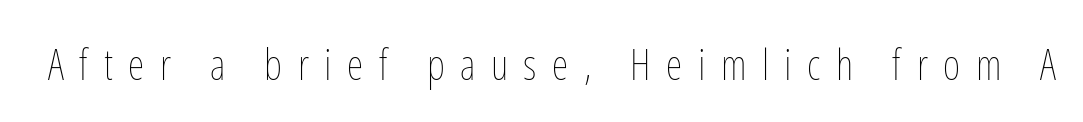
{"italic": "no", "bold": "no", "weight": "thin", "width": "condensed", "stroke_contrast": "low", "x_height": "medium", "monospaced": "no", "underline": "no", "letter_spacing": "wide", "letter_spacing_em": 0.37, "glyph_px": 42}
